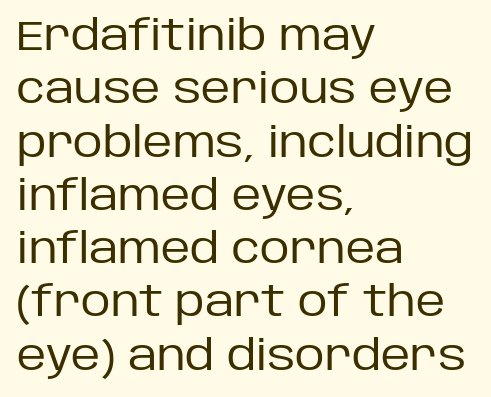
Q: Is the text bold? A: No.
Q: Is the text italic (slanted)? A: No, it is upright.
Q: Is the typeface a serif or a sans-serif typeface? A: Sans-serif.
Q: Is the text underlined? A: No.
Q: How is the paragraph aligned? A: Left-aligned.
Q: Is the spacing between letters normal or unusually wide? A: Normal.
Q: Is the spacing between lines tight, normal or loose? A: Normal.
Q: Width (condensed, normal, or wide)? A: Normal.
Q: Stroke contrast? A: Low.
Q: x-height? A: Large.
Q: Monospaced? A: No.
